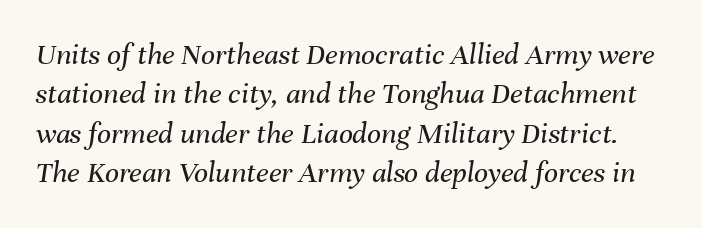
Q: Is the text bold? A: No.
Q: Is the text italic (slanted)? A: Yes, it leans right by about 8 degrees.
Q: Is the text underlined? A: No.
Q: Is the spacing between letters normal or unusually wide? A: Normal.
Q: Is the spacing between lines tight, normal or loose? A: Normal.
Q: Width (condensed, normal, or wide)? A: Normal.
Q: Stroke contrast? A: Medium.
Q: x-height? A: Medium.
Q: Monospaced? A: No.
